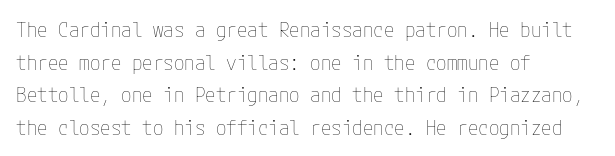
Q: Is the text bold? A: No.
Q: Is the text italic (slanted)? A: No, it is upright.
Q: Is the text underlined? A: No.
Q: How is the paragraph aligned? A: Left-aligned.
Q: Is the spacing between letters normal or unusually wide? A: Normal.
Q: Is the spacing between lines tight, normal or loose? A: Normal.
